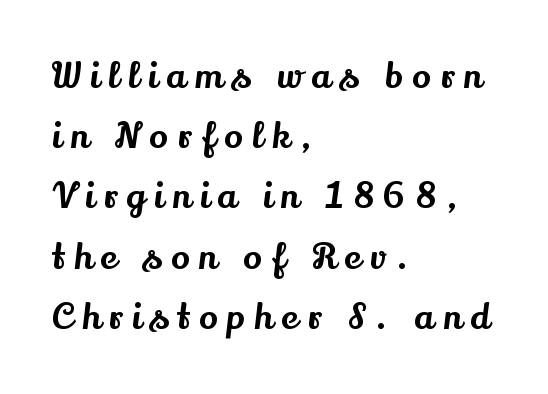
The image shows 35 px serif type; set left-aligned, line spacing 1.72x, unusually wide letter spacing (+0.27 em), not underlined; medium stroke contrast and a small x-height.
